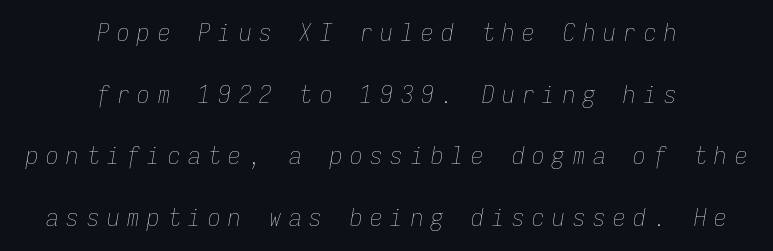
Q: Is the text bold? A: No.
Q: Is the text italic (slanted)? A: Yes, it leans right by about 9 degrees.
Q: Is the text underlined? A: No.
Q: How is the paragraph aligned? A: Centered.
Q: Is the spacing between letters normal or unusually wide? A: Unusually wide.
Q: Is the spacing between lines tight, normal or loose? A: Loose.
